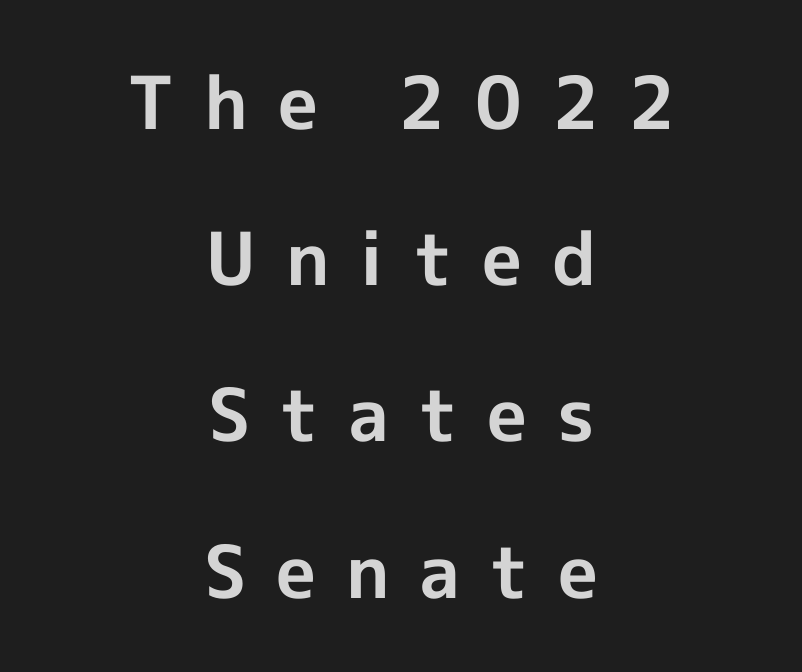
The image shows 73 px bold sans-serif type, upright; set centered, loose line spacing (2.14x), unusually wide letter spacing (+0.41 em), not underlined; a medium x-height.
